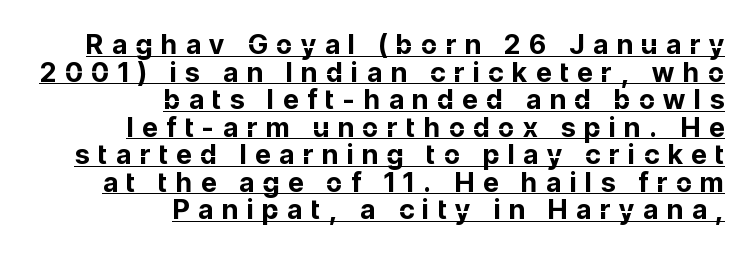
Horizontal bands of white between lines are thin slivers. If you drew a ruler down the right edge, every line would touch it. When letters stand straight like this, we call the style roman or upright. In terms of weight, the rendering is a true, heavy bold.
